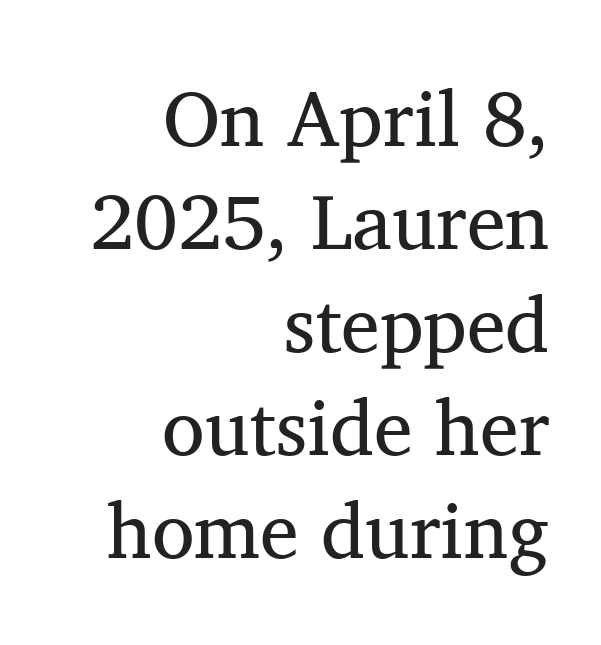
Stroke terminals: seriffed. Heft: none added — not bold. A normal amount of white space separates one row of letters from the next. Type without underlining. The horizontal fit of the characters is conventional and even. Posture: upright roman.
